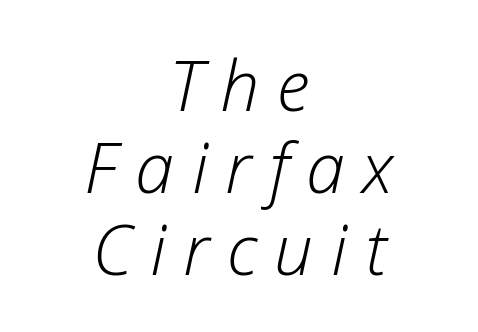
The image shows 70 px light type, italic (leaning right); set centered, line spacing 1.17x, unusually wide letter spacing (+0.25 em), not underlined; low stroke contrast and a medium x-height.
